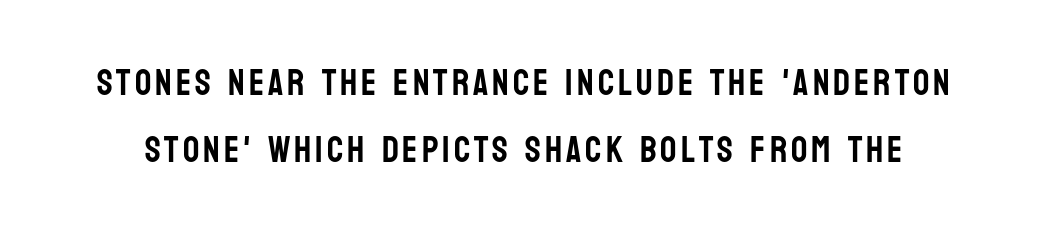
A clean baseline with only descenders dipping below it. Character widths vary here, with narrow letters taking less room than wide ones. Every character sits straight up, as roman type does. The typeface chosen for these lines omits serifs.
